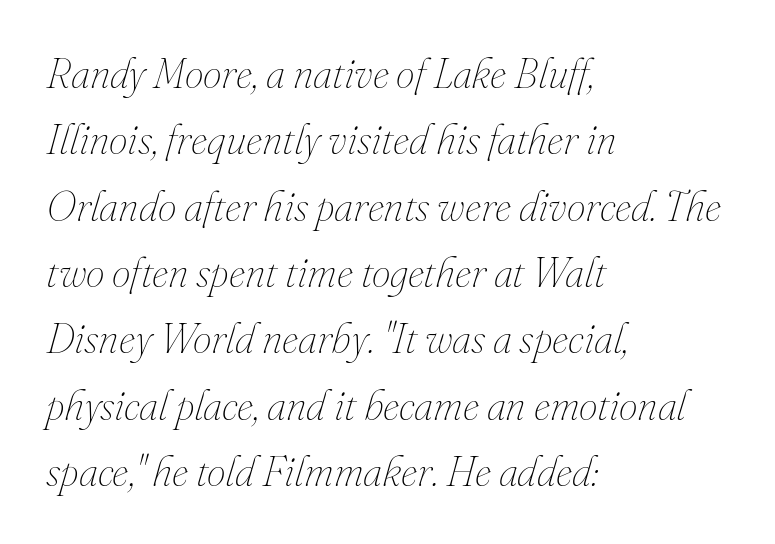
The image shows 42 px thin type, italic (leaning right); set left-aligned, normal line spacing (1.58x), normal letter spacing, not underlined; medium stroke contrast and a small x-height.
